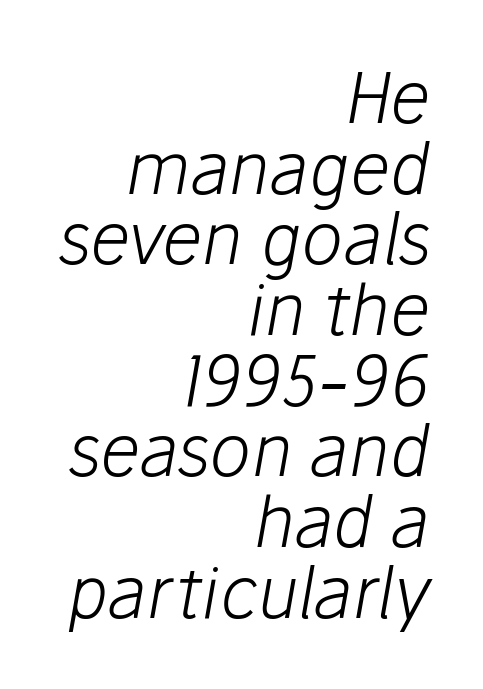
The glyphs look as if they've been sheared to an angle. The passage shown is not bold in any degree. Clear beneath every line of the passage. The letterforms sit shoulder to shoulder at normal distance. The passage is arranged like a letterhead date or caption credit — flush right. Successive baselines arrive quickly, one right under another.
